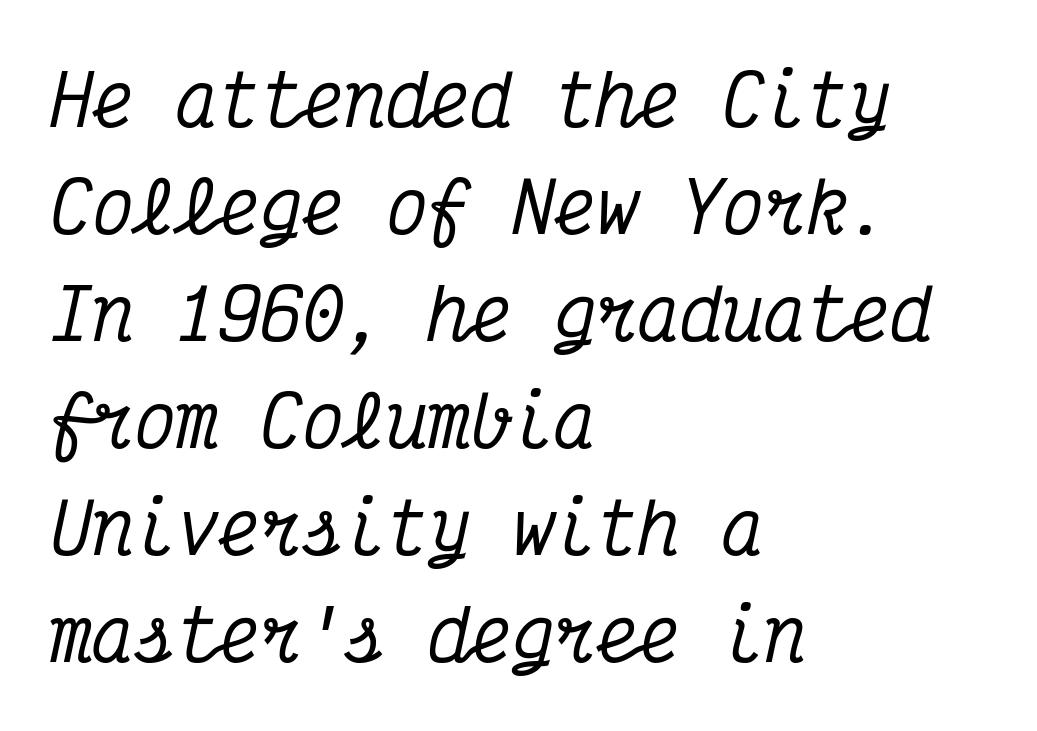
Words float on clear page, feet unadorned. Italic? Definitely — the glyphs are oblique. The letters march in equal steps, a hallmark of fixed-pitch type. The text block is weighted toward the left margin, trailing off unevenly rightward. The designer left line spacing at the default.
